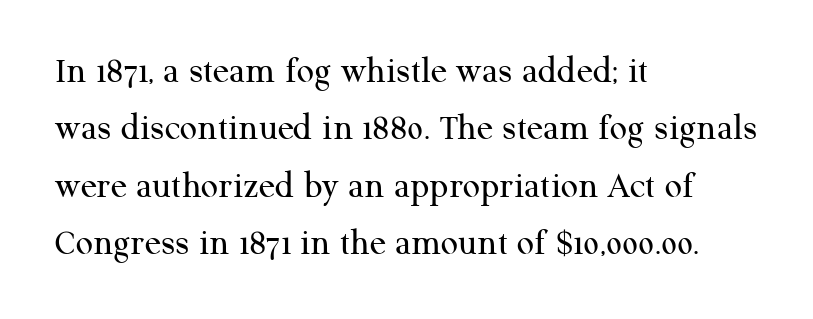
Q: Is the text bold? A: No.
Q: Is the text italic (slanted)? A: No, it is upright.
Q: Is the typeface a serif or a sans-serif typeface? A: Serif.
Q: Is the text underlined? A: No.
Q: How is the paragraph aligned? A: Left-aligned.
Q: Is the spacing between letters normal or unusually wide? A: Normal.
Q: Is the spacing between lines tight, normal or loose? A: Normal.
Q: Width (condensed, normal, or wide)? A: Normal.
Q: Stroke contrast? A: Medium.
Q: x-height? A: Medium.
Q: Monospaced? A: No.
